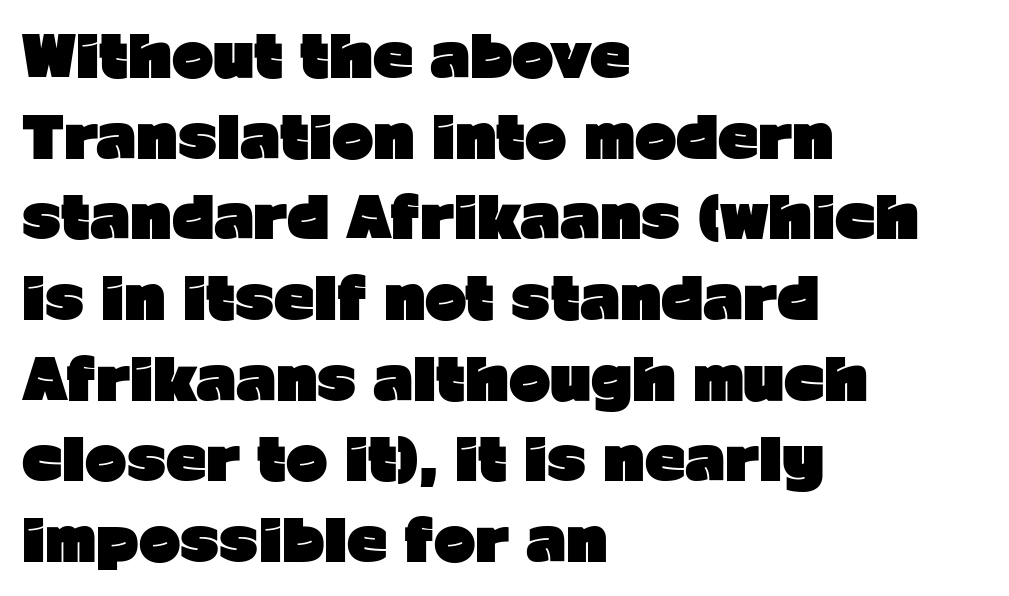
Tall strokes in this sample are plumb rather than angled. Does the leading feel generous? No, just average. Tracking here is standard; glyphs follow each other at the usual distance. You could not count columns in this text — the font is proportionally spaced.
